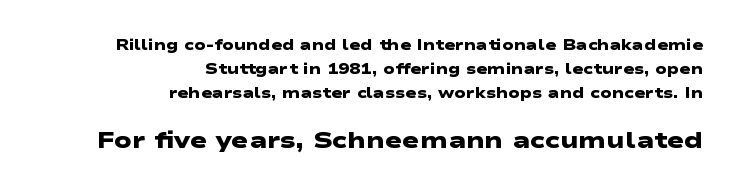
The face used here has the dense, thick strokes of a bold. Leading matches the norm, producing a regular column. Compared with a flush-left layout, this one pins lines to the opposite, right side. Spacing between characters is what you'd get straight out of the box.
